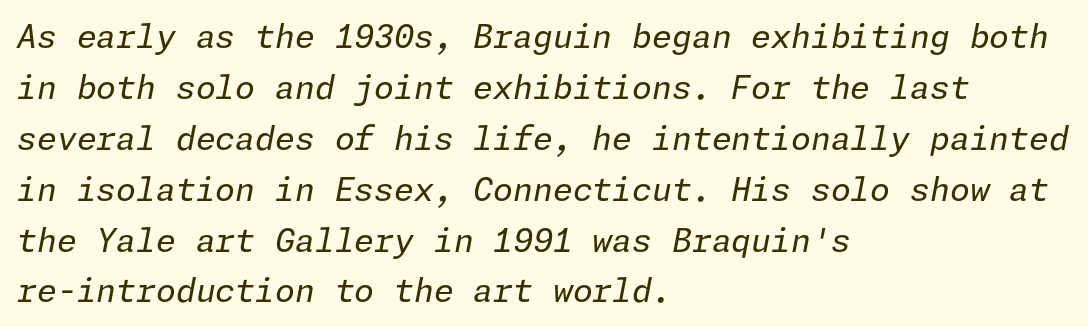
Q: Is the text bold? A: No.
Q: Is the text italic (slanted)? A: Yes, it leans right by about 11 degrees.
Q: Is the text underlined? A: No.
Q: How is the paragraph aligned? A: Left-aligned.
Q: Is the spacing between letters normal or unusually wide? A: Normal.
Q: Is the spacing between lines tight, normal or loose? A: Normal.
Q: Width (condensed, normal, or wide)? A: Normal.
Q: Stroke contrast? A: Low.
Q: x-height? A: Medium.
